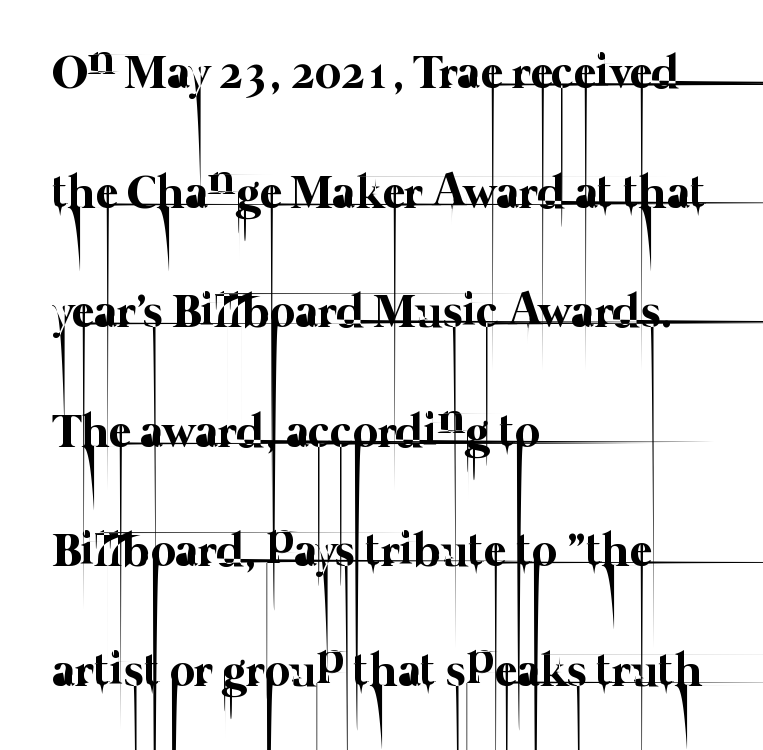
{"bold": "no", "weight": "thin", "width": "normal", "stroke_contrast": "low", "x_height": "medium", "monospaced": "no", "underline": "no", "align": "left", "line_spacing": "loose", "line_spacing_ratio": 2.49, "letter_spacing": "normal", "letter_spacing_em": 0.0, "glyph_px": 48}
